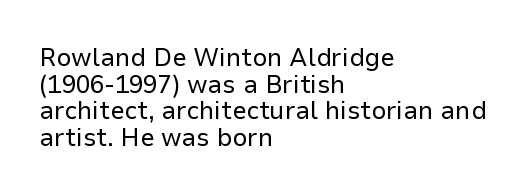
Nothing heavy about these letters — not bold at all. Line beginnings align vertically; line endings do not. Does the leading feel generous? Not at all — it's pinched. Any mark beneath the type? The region is blank. There is no visible air inserted between adjacent glyphs.
